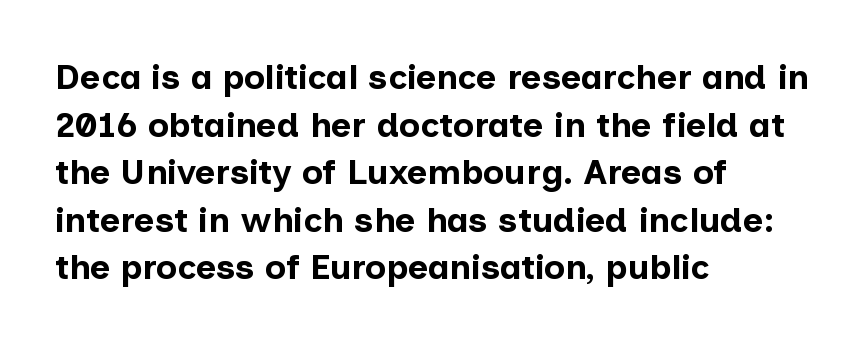
The image shows 35 px bold sans-serif type, upright; set left-aligned, normal line spacing (1.36x), normal letter spacing, not underlined; low stroke contrast and a medium x-height.
